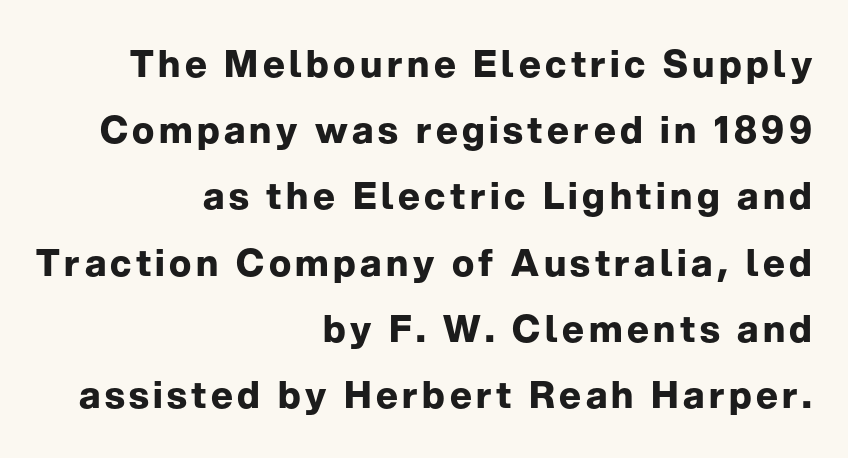
The image shows 37 px bold sans-serif type, upright; set right-aligned, line spacing 1.79x, not underlined; low stroke contrast and a medium x-height.
